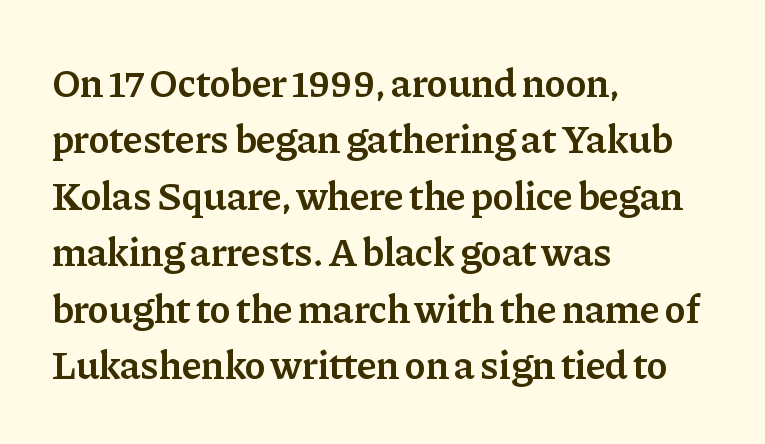
Q: Is the text bold? A: Semi-bold.
Q: Is the text italic (slanted)? A: No, it is upright.
Q: Is the typeface a serif or a sans-serif typeface? A: Serif.
Q: Is the text underlined? A: No.
Q: How is the paragraph aligned? A: Left-aligned.
Q: Is the spacing between letters normal or unusually wide? A: Normal.
Q: Is the spacing between lines tight, normal or loose? A: Normal.
Q: Width (condensed, normal, or wide)? A: Normal.
Q: Stroke contrast? A: Low.
Q: x-height? A: Medium.
Q: Monospaced? A: No.
